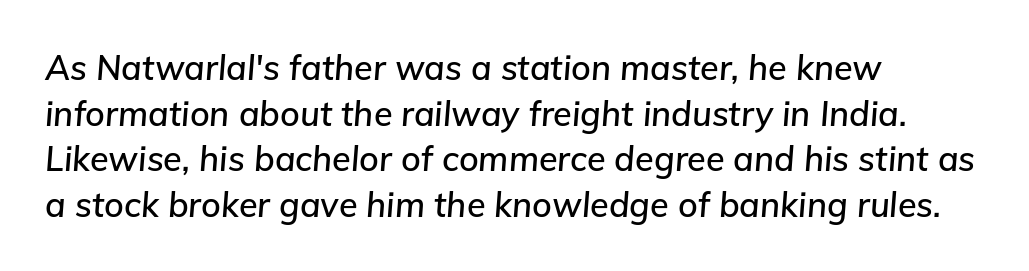
The image shows 34 px text type, italic (leaning right); set left-aligned, normal line spacing (1.34x), normal letter spacing, not underlined; low stroke contrast and a medium x-height.
